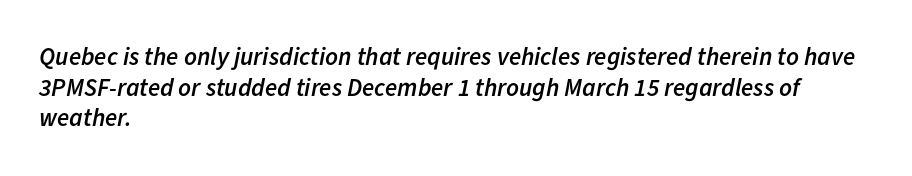
The image shows 25 px text type, italic (leaning right); set left-aligned, line spacing 1.23x, normal letter spacing, not underlined.
